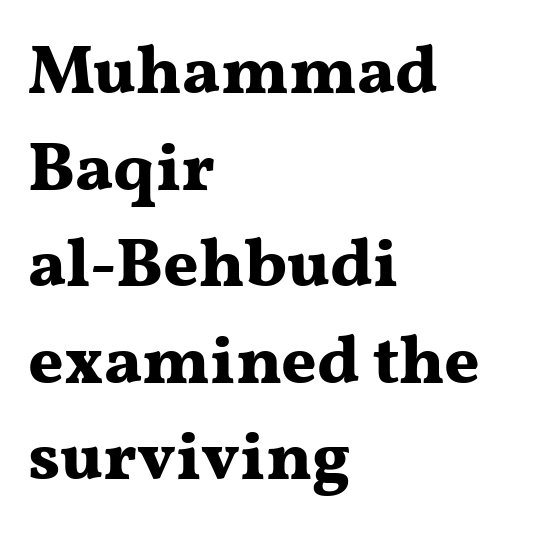
Q: Is the text bold? A: Yes.
Q: Is the text italic (slanted)? A: No, it is upright.
Q: Is the typeface a serif or a sans-serif typeface? A: Serif.
Q: Is the text underlined? A: No.
Q: How is the paragraph aligned? A: Left-aligned.
Q: Is the spacing between letters normal or unusually wide? A: Normal.
Q: Is the spacing between lines tight, normal or loose? A: Normal.
Q: Width (condensed, normal, or wide)? A: Wide.
Q: Stroke contrast? A: Medium.
Q: x-height? A: Medium.
Q: Monospaced? A: No.
